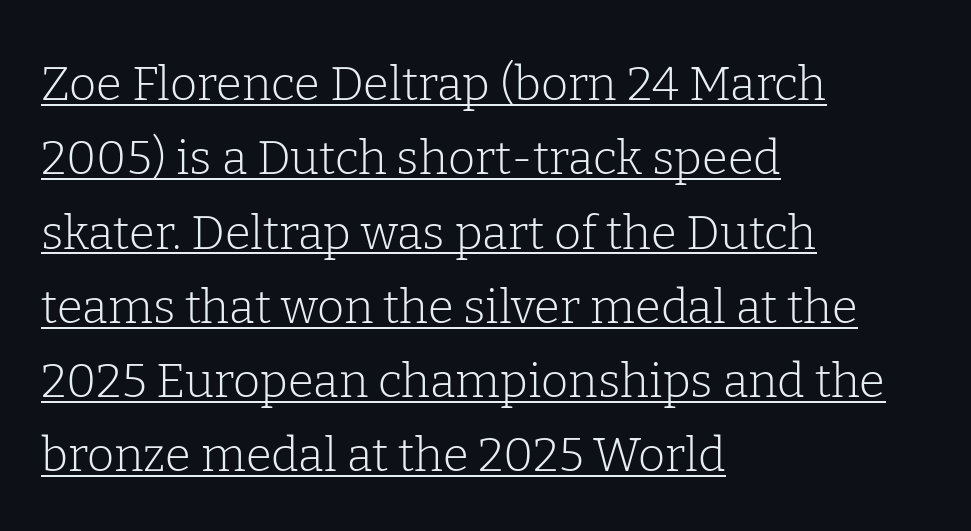
The image shows 47 px light serif type, upright; set left-aligned, normal line spacing (1.58x), normal letter spacing, underlined; low stroke contrast and a medium x-height.
